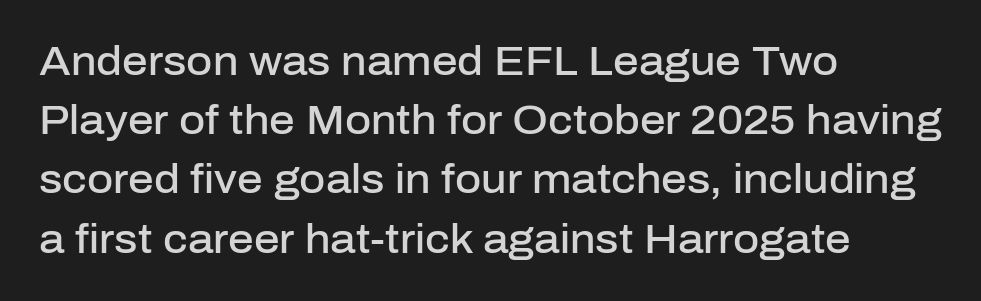
Whoever set this chose a conventional vertical rhythm. A typesetter would call this zero additional tracking. Posture: straight, roman, zero tilt. Are there feet on the stems? There aren't — it's a sans.
